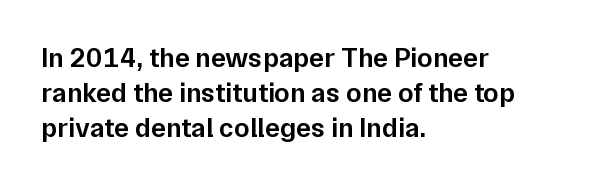
Q: Is the text bold? A: Semi-bold.
Q: Is the text italic (slanted)? A: No, it is upright.
Q: Is the typeface a serif or a sans-serif typeface? A: Sans-serif.
Q: Is the text underlined? A: No.
Q: How is the paragraph aligned? A: Left-aligned.
Q: Is the spacing between letters normal or unusually wide? A: Normal.
Q: Is the spacing between lines tight, normal or loose? A: Normal.
Q: Width (condensed, normal, or wide)? A: Normal.
Q: Stroke contrast? A: Low.
Q: x-height? A: Medium.
Q: Monospaced? A: No.
